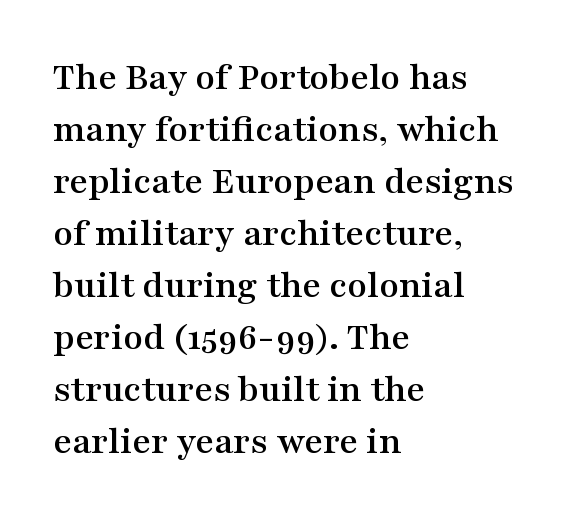
{"serif": "yes", "italic": "no", "width": "wide", "stroke_contrast": "medium", "x_height": "medium", "monospaced": "no", "underline": "no", "align": "left", "line_spacing": "normal", "line_spacing_ratio": 1.3, "letter_spacing": "normal", "letter_spacing_em": 0.0, "glyph_px": 40}
